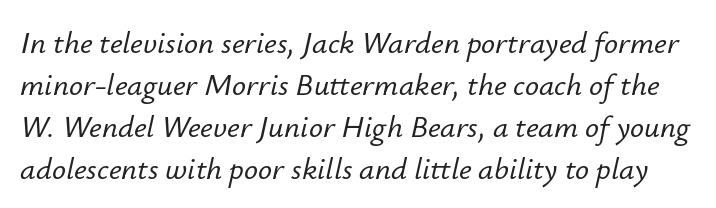
The image shows 31 px text type, italic (leaning right); set normal line spacing (1.35x), normal letter spacing, not underlined; low stroke contrast and a small x-height.
